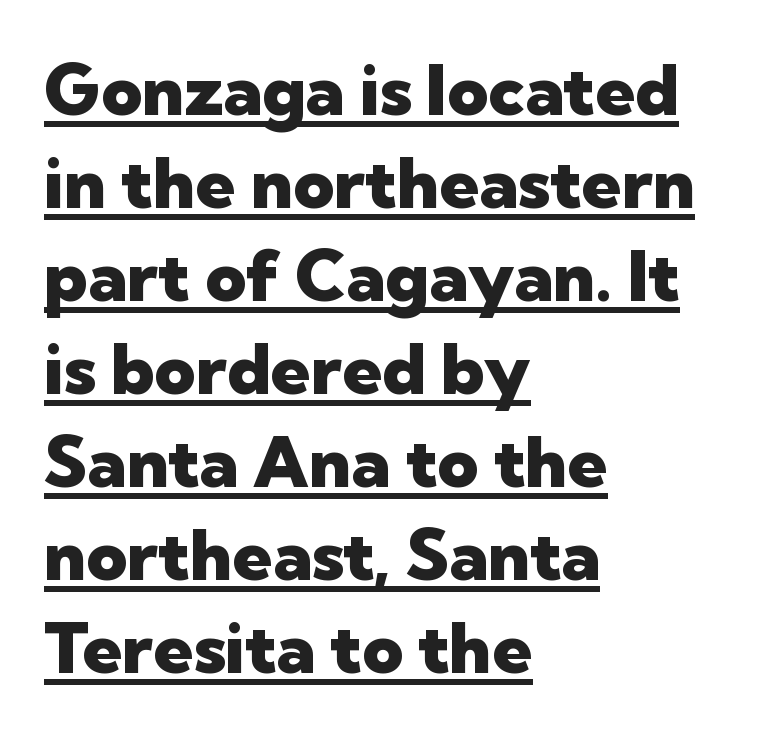
Q: Is the text bold? A: Yes.
Q: Is the text italic (slanted)? A: No, it is upright.
Q: Is the typeface a serif or a sans-serif typeface? A: Sans-serif.
Q: Is the text underlined? A: Yes.
Q: How is the paragraph aligned? A: Left-aligned.
Q: Is the spacing between letters normal or unusually wide? A: Normal.
Q: Is the spacing between lines tight, normal or loose? A: Normal.
Q: Width (condensed, normal, or wide)? A: Normal.
Q: Stroke contrast? A: Low.
Q: x-height? A: Medium.
Q: Monospaced? A: No.
